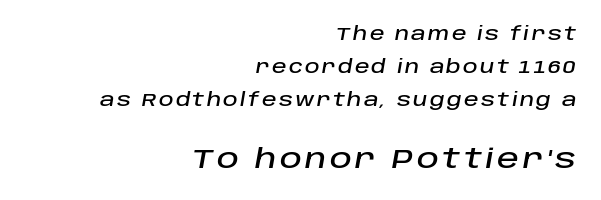
{"italic": "yes", "lean": "right", "slant_degrees": 10, "underline": "no", "align": "right", "line_spacing_ratio": 1.84, "larger_block": "second", "size_ratio": 1.5, "glyph_px": 27}
